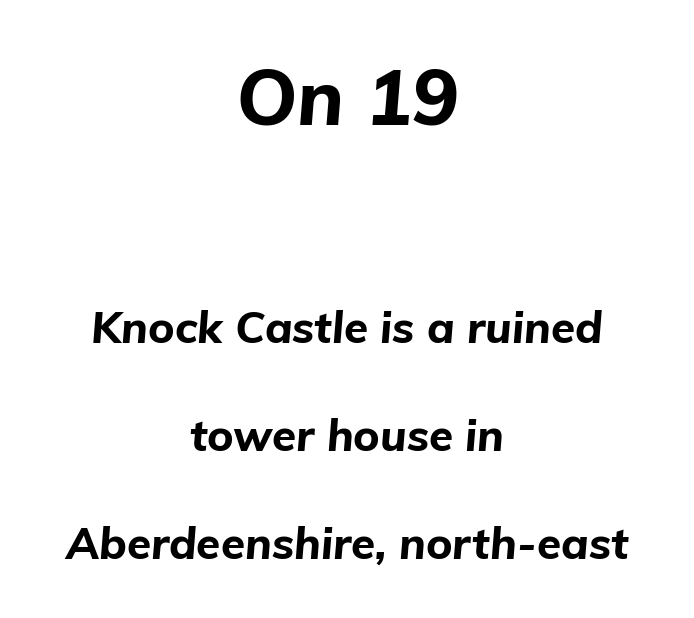
{"italic": "yes", "lean": "right", "slant_degrees": 5, "bold": "yes", "weight": "bold", "width": "normal", "stroke_contrast": "low", "x_height": "medium", "monospaced": "no", "underline": "no", "align": "center", "line_spacing": "loose", "line_spacing_ratio": 2.46, "letter_spacing": "normal", "letter_spacing_em": 0.0, "larger_block": "first", "size_ratio": 1.75, "glyph_px": 77}
